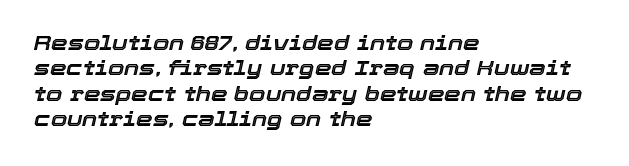
Q: Is the text italic (slanted)? A: Yes, it leans right by about 12 degrees.
Q: Is the text underlined? A: No.
Q: How is the paragraph aligned? A: Left-aligned.
Q: Is the spacing between letters normal or unusually wide? A: Normal.
